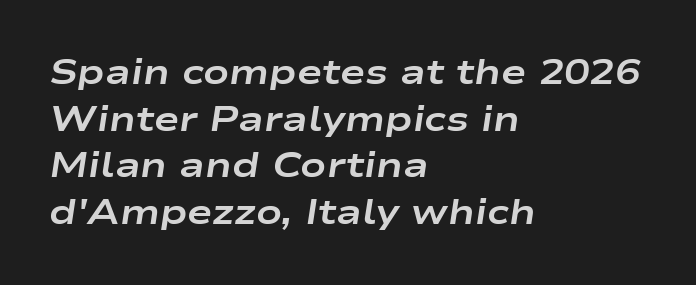
The rendering keeps characters at their native spacing. Each glyph is drawn with heavy, bold strokes. Line starts are locked; line ends wander. The space directly below the letters is spotless. The passage shown is typed in a proportional face where columns would drift.
